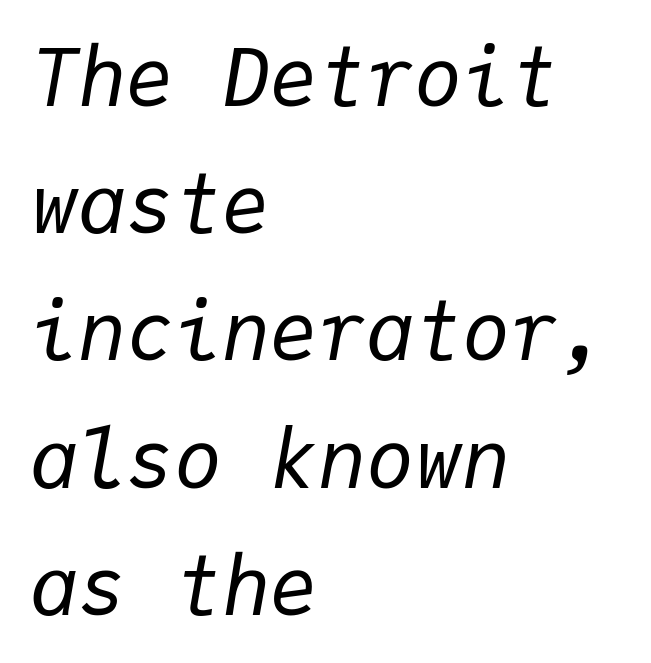
Q: Is the text bold? A: No.
Q: Is the text italic (slanted)? A: Yes, it leans right by about 9 degrees.
Q: Is the text underlined? A: No.
Q: How is the paragraph aligned? A: Left-aligned.
Q: Is the spacing between letters normal or unusually wide? A: Normal.
Q: Is the spacing between lines tight, normal or loose? A: Normal.
Q: Width (condensed, normal, or wide)? A: Normal.
Q: Stroke contrast? A: Low.
Q: x-height? A: Medium.
Q: Monospaced? A: Yes.
